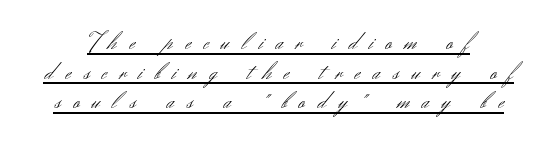
Q: Is the text bold? A: No.
Q: Is the text italic (slanted)? A: Yes.
Q: Is the text underlined? A: Yes.
Q: Is the spacing between letters normal or unusually wide? A: Unusually wide.
